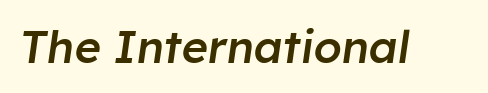
Q: Is the text bold? A: Semi-bold.
Q: Is the text italic (slanted)? A: Yes, it leans right by about 8 degrees.
Q: Is the text underlined? A: No.
Q: Is the spacing between letters normal or unusually wide? A: Normal.
Q: Width (condensed, normal, or wide)? A: Normal.
Q: Stroke contrast? A: Low.
Q: x-height? A: Medium.
Q: Monospaced? A: No.
